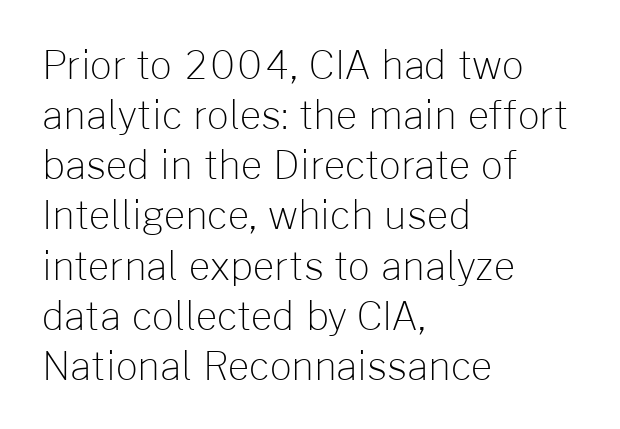
{"serif": "no", "italic": "no", "bold": "no", "weight": "light", "width": "normal", "stroke_contrast": "low", "x_height": "medium", "monospaced": "no", "underline": "no", "align": "left", "line_spacing": "normal", "line_spacing_ratio": 1.32, "letter_spacing": "normal", "letter_spacing_em": 0.0, "glyph_px": 38}
